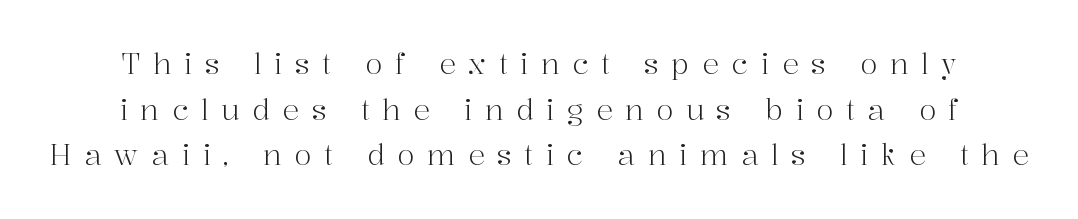
The type family on display is of the serif kind. Horizontal alignment here is central, giving a formal, balanced look. Leading matches the norm, producing a regular column. The face used here is proportionally spaced, like ordinary book or web type.
